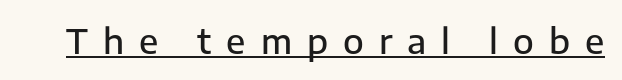
The image shows 34 px semibold sans-serif type, upright; set unusually wide letter spacing (+0.44 em), underlined; low stroke contrast and a medium x-height.
